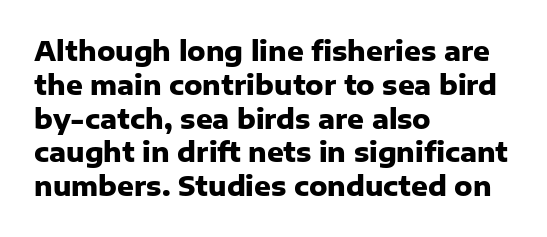
The image shows 26 px bold type, upright; set left-aligned, normal line spacing (1.3x), normal letter spacing, not underlined.
